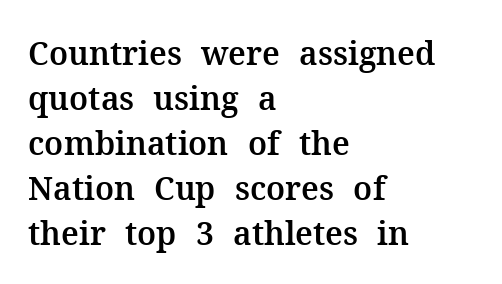
{"serif": "yes", "italic": "no", "width": "normal", "stroke_contrast": "medium", "x_height": "medium", "monospaced": "no", "underline": "no", "align": "left", "line_spacing": "normal", "line_spacing_ratio": 1.41, "letter_spacing": "normal", "letter_spacing_em": 0.0, "glyph_px": 32}
